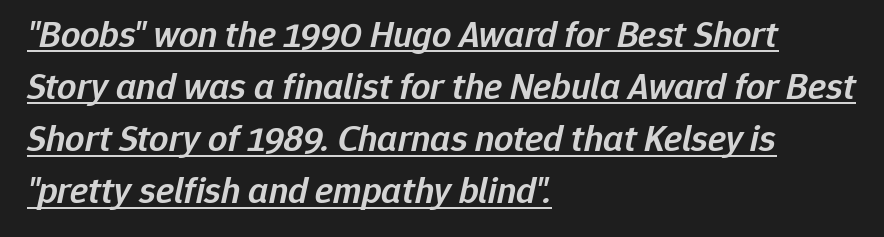
Q: Is the text bold? A: Semi-bold.
Q: Is the text italic (slanted)? A: Yes, it leans right by about 12 degrees.
Q: Is the text underlined? A: Yes.
Q: How is the paragraph aligned? A: Left-aligned.
Q: Is the spacing between letters normal or unusually wide? A: Normal.
Q: Is the spacing between lines tight, normal or loose? A: Normal.
Q: Width (condensed, normal, or wide)? A: Normal.
Q: Stroke contrast? A: Low.
Q: x-height? A: Medium.
Q: Monospaced? A: No.
